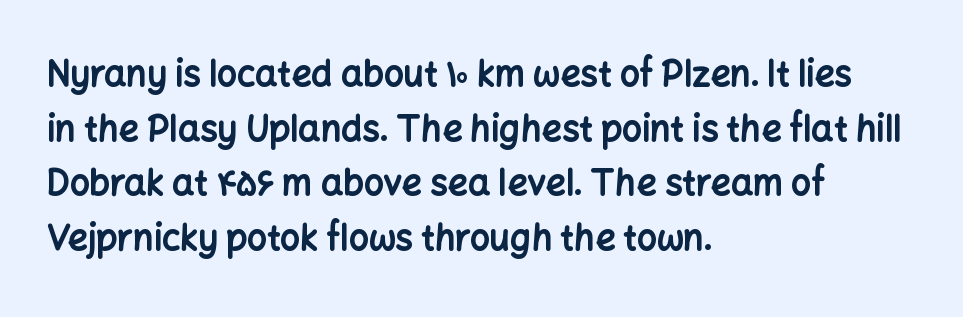
Students, this is bold: see how much ink each stroke carries. Type style note: lacks serifs. Quick note: interline space is typical. Just letters on the line, the space beneath them empty. Between one letter and the next there's only the usual sliver of space. This sample has the flowing, uneven cadence of proportional lettering.
